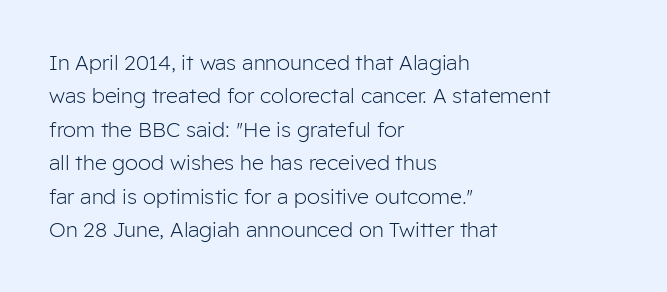
The image shows 21 px text type, upright; set left-aligned, normal line spacing (1.59x), normal letter spacing, not underlined.
